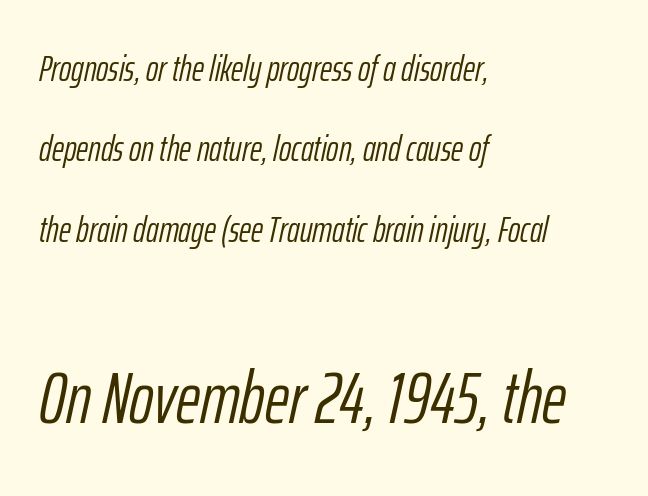
The image shows 74 px light, condensed type, italic (leaning right); set left-aligned, loose line spacing (2.17x), normal letter spacing, not underlined; the second (bottom) block is 2.0x larger; low stroke contrast and a medium x-height.
